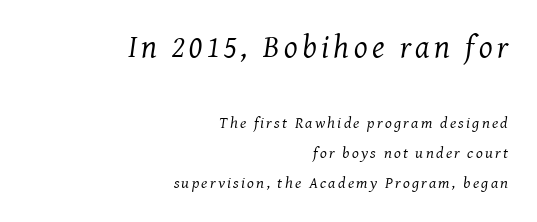
The image shows 32 px regular-weight serif type, italic (leaning right); set right-aligned, line spacing 1.86x, not underlined; the first (top) block is 2.0x larger; medium stroke contrast and a medium x-height.
